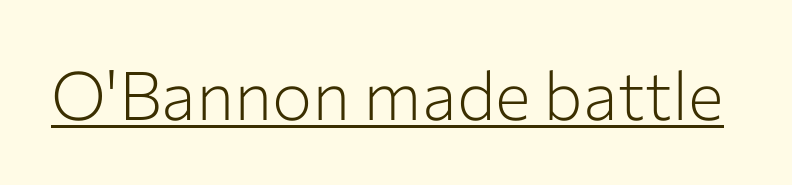
The image shows 67 px light sans-serif type, upright; set normal letter spacing, underlined; low stroke contrast and a medium x-height.
